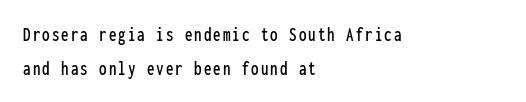
Honestly, there is no underline to notice here at all. The rendering uses a moderate line-height, typical for paragraphs. Line beginnings align vertically; line endings do not. This is roman type, the default non-slanted kind.
